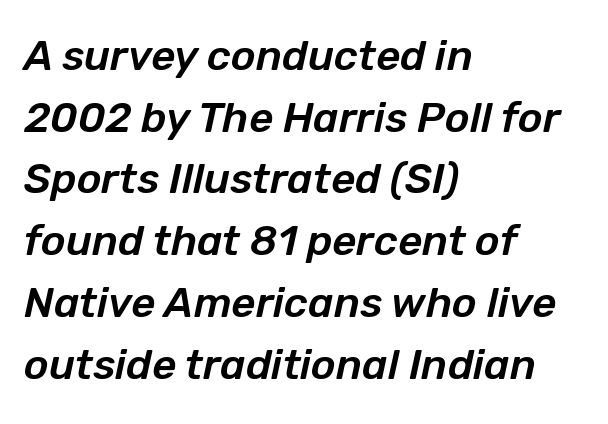
Q: Is the text italic (slanted)? A: Yes, it leans right by about 12 degrees.
Q: Is the text underlined? A: No.
Q: How is the paragraph aligned? A: Left-aligned.
Q: Is the spacing between letters normal or unusually wide? A: Normal.
Q: Is the spacing between lines tight, normal or loose? A: Normal.
Q: Width (condensed, normal, or wide)? A: Normal.
Q: Stroke contrast? A: Low.
Q: x-height? A: Medium.
Q: Monospaced? A: No.
